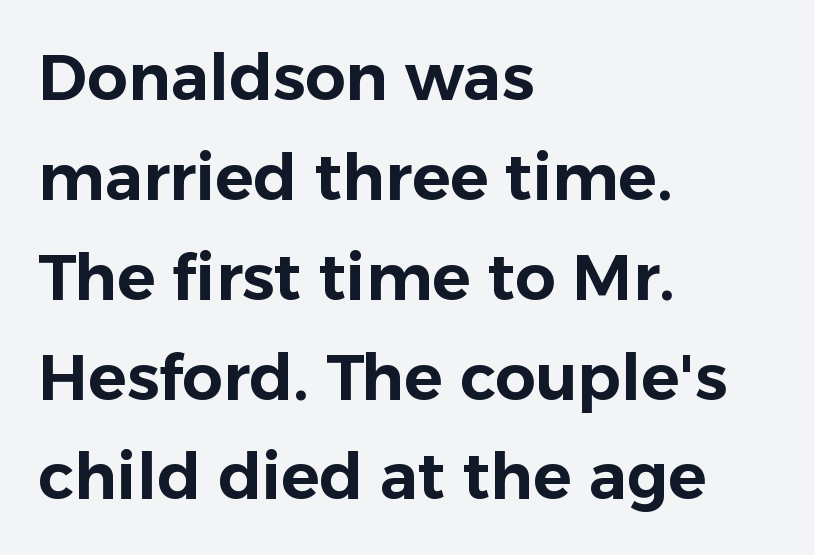
Q: Is the text italic (slanted)? A: No, it is upright.
Q: Is the typeface a serif or a sans-serif typeface? A: Sans-serif.
Q: Is the text underlined? A: No.
Q: How is the paragraph aligned? A: Left-aligned.
Q: Is the spacing between letters normal or unusually wide? A: Normal.
Q: Is the spacing between lines tight, normal or loose? A: Normal.
Q: Width (condensed, normal, or wide)? A: Normal.
Q: Stroke contrast? A: Low.
Q: x-height? A: Medium.
Q: Monospaced? A: No.
